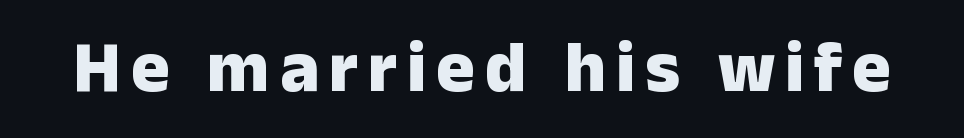
{"serif": "no", "italic": "no", "bold": "yes", "weight": "heavy", "width": "normal", "stroke_contrast": "low", "x_height": "medium", "monospaced": "no", "underline": "no", "glyph_px": 72}
